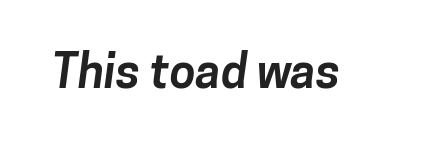
Q: Is the text bold? A: Yes.
Q: Is the typeface a serif or a sans-serif typeface? A: Sans-serif.
Q: Is the text underlined? A: No.
Q: Is the spacing between letters normal or unusually wide? A: Normal.
Q: Width (condensed, normal, or wide)? A: Normal.
Q: Stroke contrast? A: Low.
Q: x-height? A: Medium.
Q: Monospaced? A: No.
